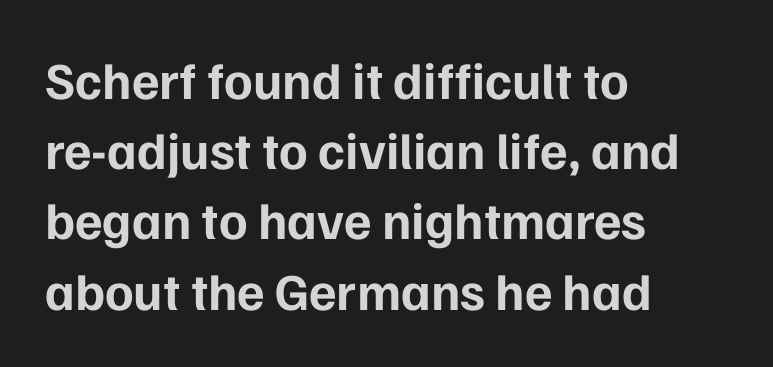
Q: Is the text bold? A: Yes.
Q: Is the text italic (slanted)? A: No, it is upright.
Q: Is the typeface a serif or a sans-serif typeface? A: Sans-serif.
Q: Is the text underlined? A: No.
Q: How is the paragraph aligned? A: Left-aligned.
Q: Is the spacing between letters normal or unusually wide? A: Normal.
Q: Is the spacing between lines tight, normal or loose? A: Normal.
Q: Width (condensed, normal, or wide)? A: Normal.
Q: Stroke contrast? A: Low.
Q: x-height? A: Medium.
Q: Monospaced? A: No.
